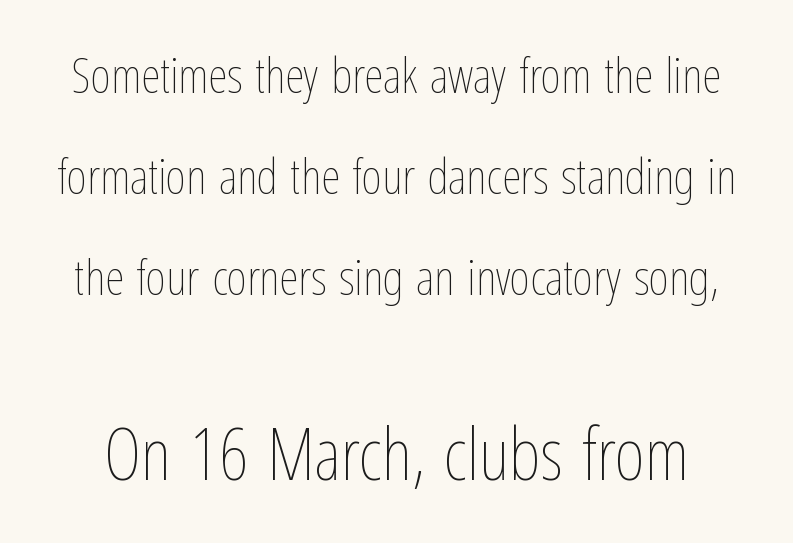
The image shows 73 px thin, condensed type, upright; set loose line spacing (2.06x), normal letter spacing, not underlined; the second (bottom) block is 1.49x larger; low stroke contrast and a medium x-height.
